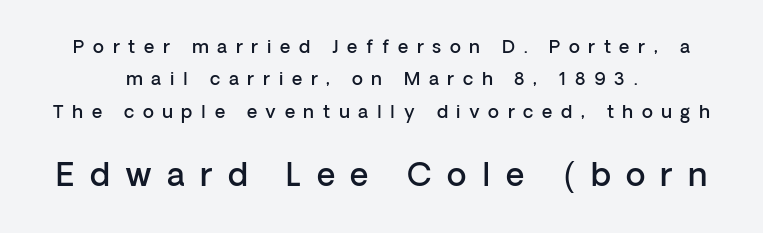
{"serif": "no", "italic": "no", "bold": "semi", "weight": "semibold", "width": "normal", "stroke_contrast": "low", "x_height": "medium", "monospaced": "no", "underline": "no", "align": "center", "line_spacing_ratio": 1.8, "letter_spacing": "wide", "letter_spacing_em": 0.48, "larger_block": "second", "size_ratio": 1.78, "glyph_px": 32}
